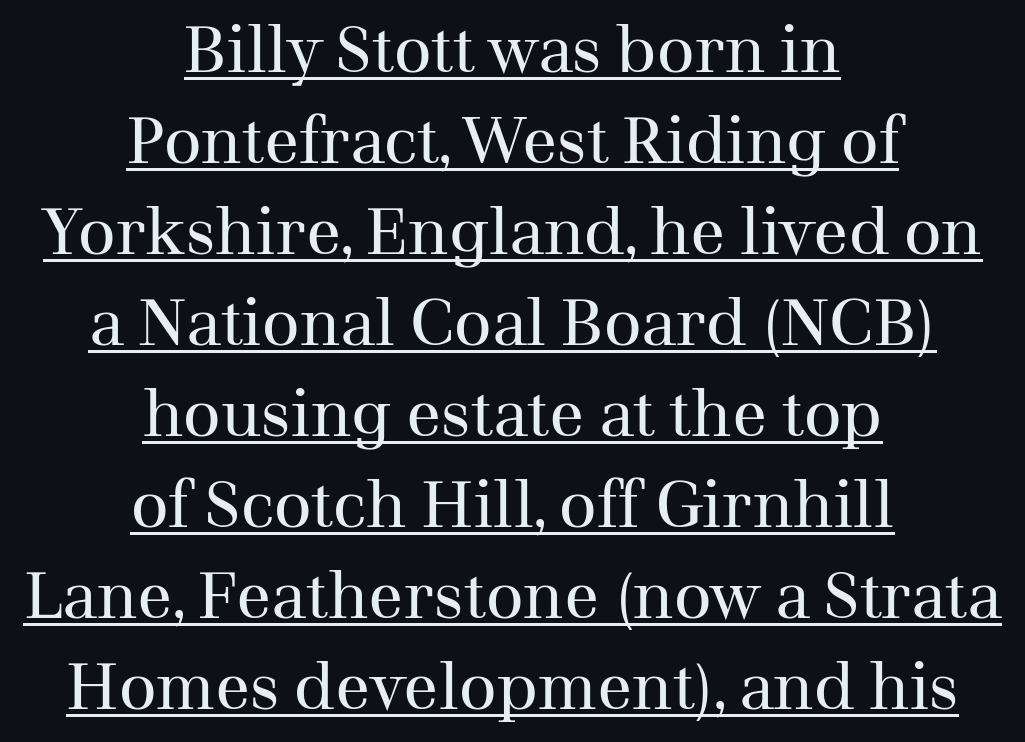
Q: Is the text bold? A: No.
Q: Is the text italic (slanted)? A: No, it is upright.
Q: Is the typeface a serif or a sans-serif typeface? A: Serif.
Q: Is the text underlined? A: Yes.
Q: How is the paragraph aligned? A: Centered.
Q: Is the spacing between letters normal or unusually wide? A: Normal.
Q: Is the spacing between lines tight, normal or loose? A: Normal.
Q: Width (condensed, normal, or wide)? A: Normal.
Q: Stroke contrast? A: Medium.
Q: x-height? A: Medium.
Q: Monospaced? A: No.
